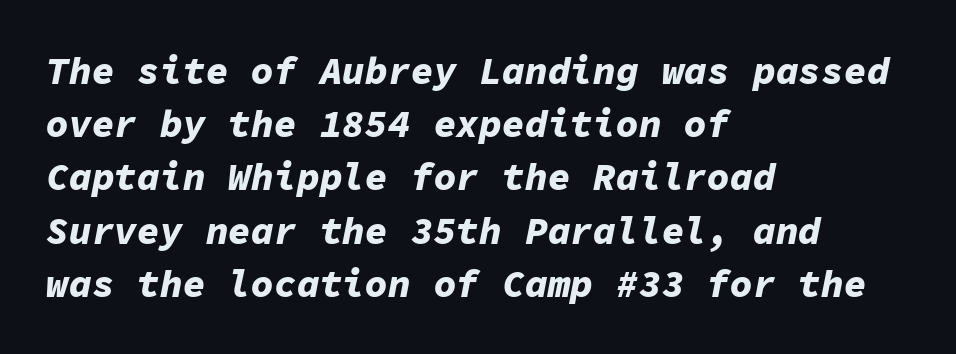
Is this a fixed-width face? Yes — each glyph sits in an identical cell. The tracking reads as untouched default to a designer's eye. These words are printed bold, with thick strokes throughout. Reading down the block, your eye returns to a fixed left position each line.
